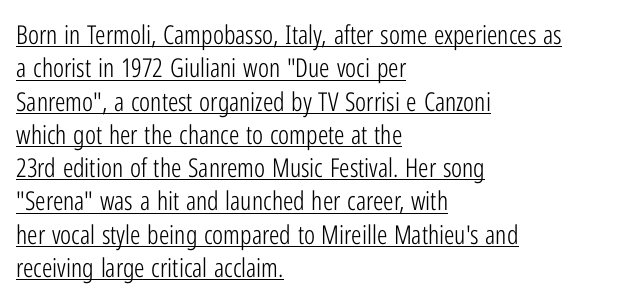
The image shows 26 px text type, upright; set left-aligned, normal line spacing (1.28x), normal letter spacing, underlined.
